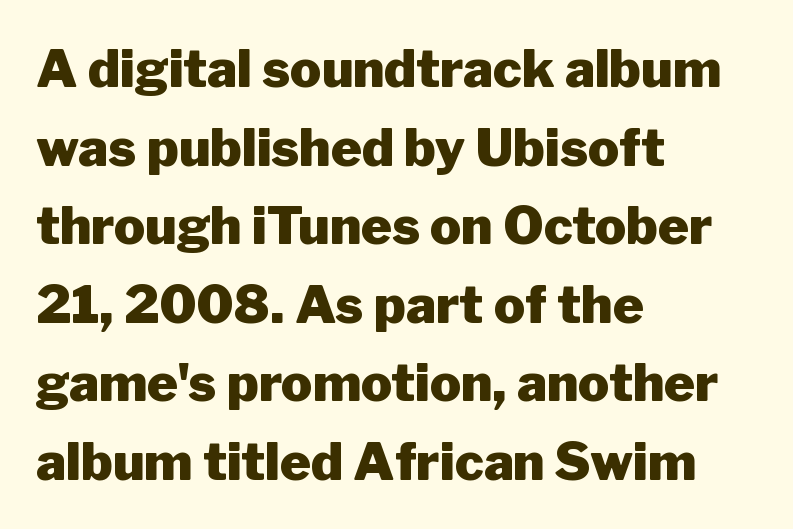
I'd call this a sans setting — the letters go barefoot. Heavy-handed strokes throughout: this text is bold. This sample has the flowing, uneven cadence of proportional lettering. Type without underlining.
